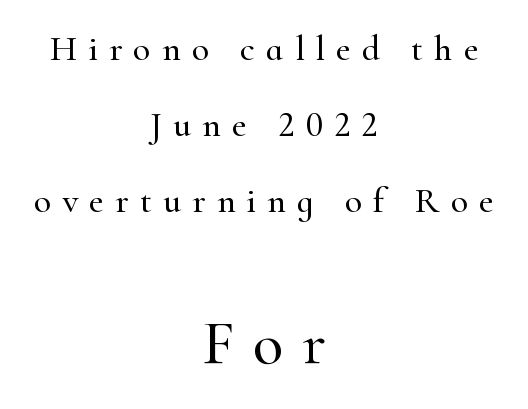
{"serif": "yes", "italic": "no", "width": "normal", "stroke_contrast": "high", "x_height": "small", "monospaced": "no", "underline": "no", "align": "center", "line_spacing": "loose", "line_spacing_ratio": 2.11, "letter_spacing": "wide", "letter_spacing_em": 0.31, "larger_block": "second", "size_ratio": 1.75, "glyph_px": 63}
